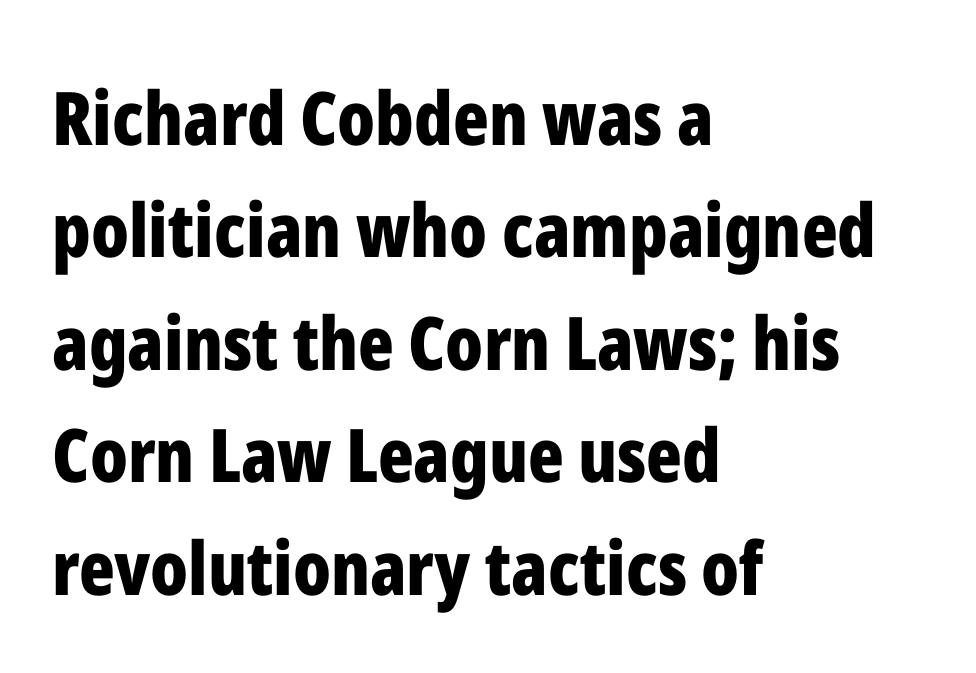
{"serif": "no", "italic": "no", "bold": "yes", "weight": "bold", "width": "condensed", "stroke_contrast": "low", "x_height": "medium", "monospaced": "no", "underline": "no", "align": "left", "line_spacing": "normal", "line_spacing_ratio": 1.52, "letter_spacing": "normal", "letter_spacing_em": 0.0, "glyph_px": 74}
